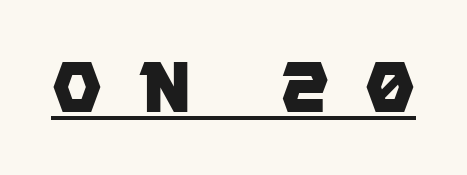
I'd call this a sans setting — the letters go barefoot. Do the characters align in a grid? No, the font is proportional. This sample uses expanded letter spacing, leaving extra air between glyphs. This sample carries an underscore along the baseline area.
